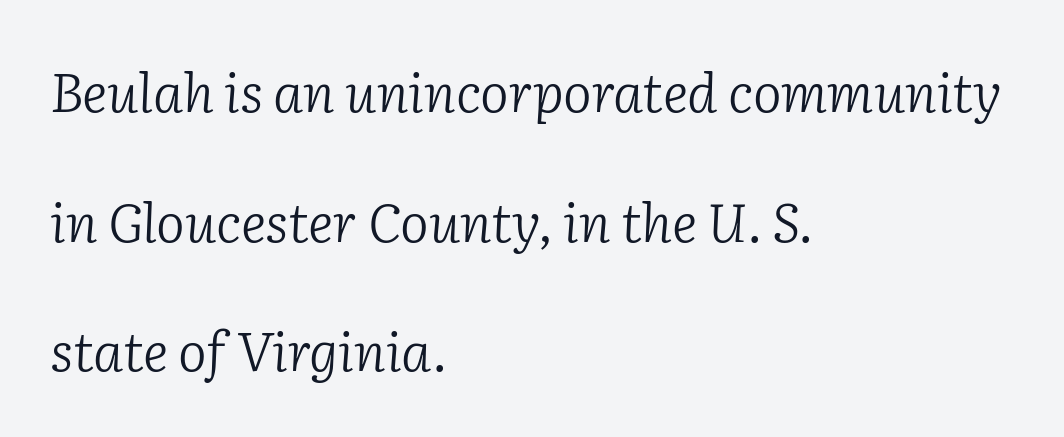
The image shows 54 px light serif type, italic (leaning right); set left-aligned, loose line spacing (2.4x), normal letter spacing, not underlined; low stroke contrast and a medium x-height.
